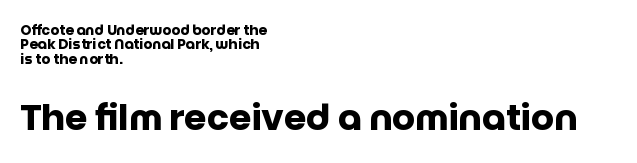
The image shows 36 px heavy sans-serif type, upright; set left-aligned, tight line spacing (1.02x), normal letter spacing, not underlined; the second (bottom) block is 2.57x larger; low stroke contrast and a large x-height.
